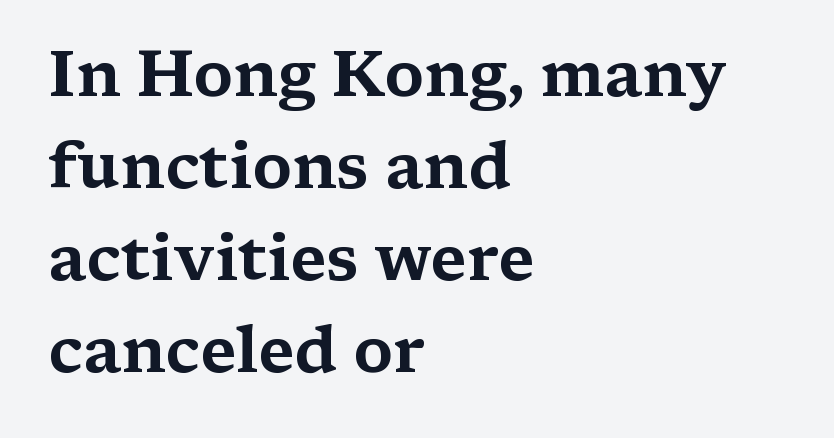
{"serif": "yes", "italic": "no", "width": "wide", "stroke_contrast": "medium", "x_height": "medium", "monospaced": "no", "underline": "no", "align": "left", "line_spacing": "normal", "line_spacing_ratio": 1.44, "letter_spacing": "normal", "letter_spacing_em": 0.0, "glyph_px": 64}
